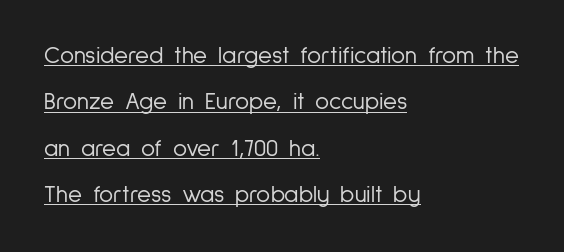
The image shows 24 px text type, upright; set left-aligned, loose line spacing (1.93x), normal letter spacing, underlined.
